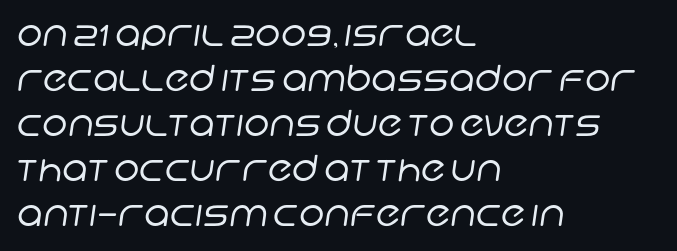
The face used here is rendered with its standard letterfit. Plain, unruled lines of type. The typesetter chose a ragged-right arrangement here. The passage shown is typed in a proportional face where columns would drift. Ink coverage per letter is moderate at most.
